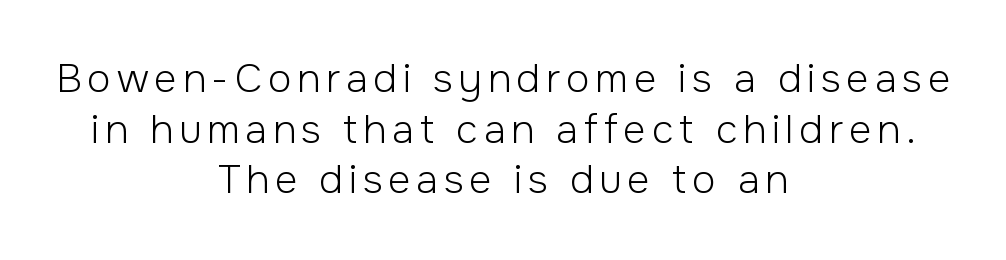
Q: Is the text bold? A: No.
Q: Is the text italic (slanted)? A: No, it is upright.
Q: Is the typeface a serif or a sans-serif typeface? A: Sans-serif.
Q: Is the text underlined? A: No.
Q: How is the paragraph aligned? A: Centered.
Q: Is the spacing between lines tight, normal or loose? A: Normal.
Q: Width (condensed, normal, or wide)? A: Normal.
Q: Stroke contrast? A: Low.
Q: x-height? A: Medium.
Q: Monospaced? A: No.
